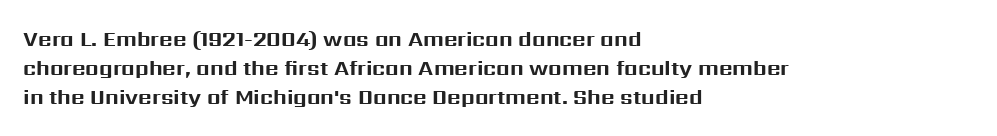
{"italic": "no", "bold": "yes", "underline": "no", "align": "left", "line_spacing": "normal", "line_spacing_ratio": 1.39, "letter_spacing": "normal", "letter_spacing_em": 0.0, "glyph_px": 21}
